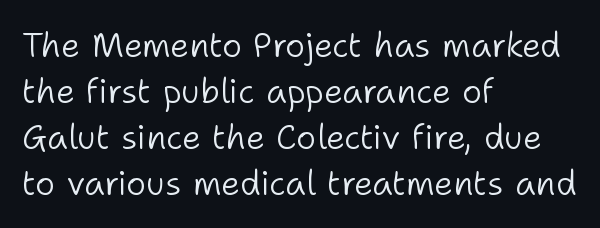
The image shows 34 px light sans-serif type, upright; set left-aligned, normal line spacing (1.35x), normal letter spacing, not underlined; low stroke contrast and a medium x-height.
